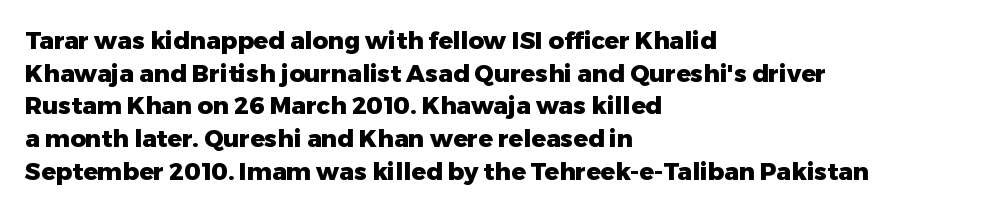
The image shows 24 px bold type, upright; set left-aligned, normal line spacing (1.36x), normal letter spacing, not underlined.
